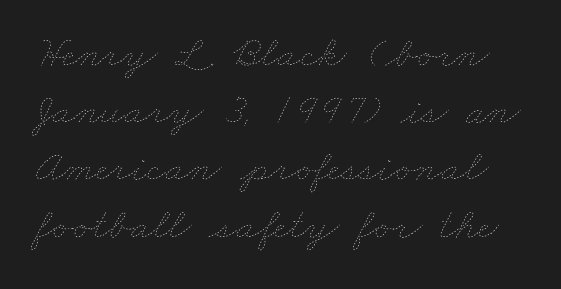
The image shows 44 px thin, wide type; set normal line spacing (1.3x), normal letter spacing, not underlined; low stroke contrast and a small x-height.
